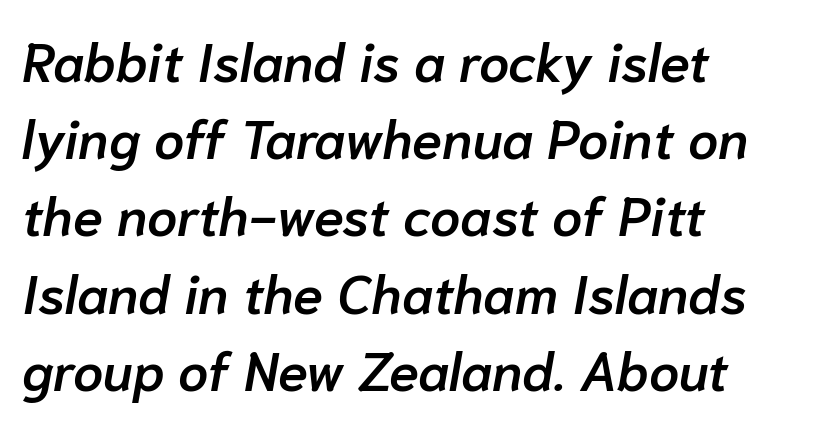
{"italic": "yes", "lean": "right", "slant_degrees": 10, "bold": "semi", "weight": "semibold", "width": "normal", "stroke_contrast": "low", "x_height": "medium", "monospaced": "no", "underline": "no", "align": "left", "line_spacing": "normal", "line_spacing_ratio": 1.43, "letter_spacing": "normal", "letter_spacing_em": 0.0, "glyph_px": 54}
